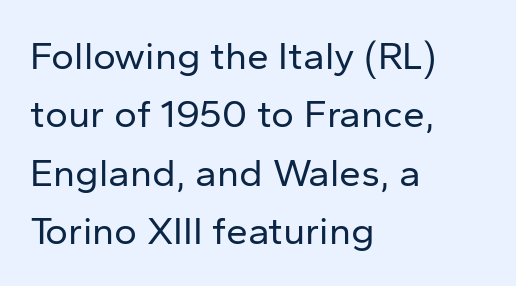
Q: Is the text bold? A: No.
Q: Is the text italic (slanted)? A: No, it is upright.
Q: Is the typeface a serif or a sans-serif typeface? A: Sans-serif.
Q: Is the text underlined? A: No.
Q: How is the paragraph aligned? A: Left-aligned.
Q: Is the spacing between letters normal or unusually wide? A: Normal.
Q: Is the spacing between lines tight, normal or loose? A: Normal.
Q: Width (condensed, normal, or wide)? A: Normal.
Q: Stroke contrast? A: Low.
Q: x-height? A: Medium.
Q: Monospaced? A: No.
